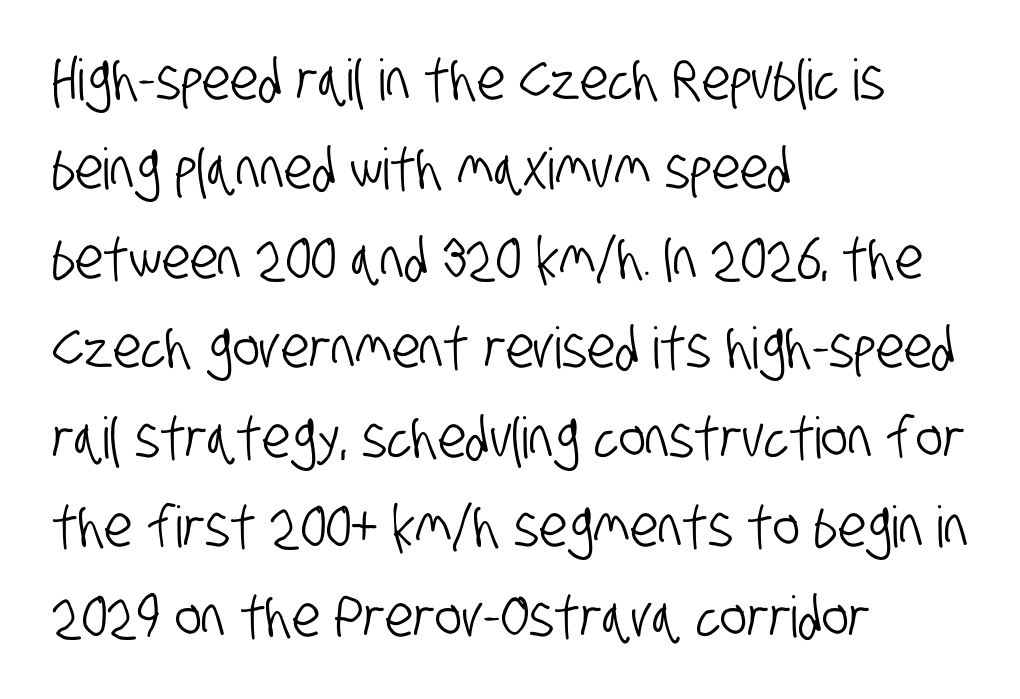
{"serif": "no", "width": "condensed", "stroke_contrast": "low", "x_height": "large", "monospaced": "no", "underline": "no", "align": "left", "line_spacing": "normal", "line_spacing_ratio": 1.57, "letter_spacing": "normal", "letter_spacing_em": 0.0, "glyph_px": 57}
